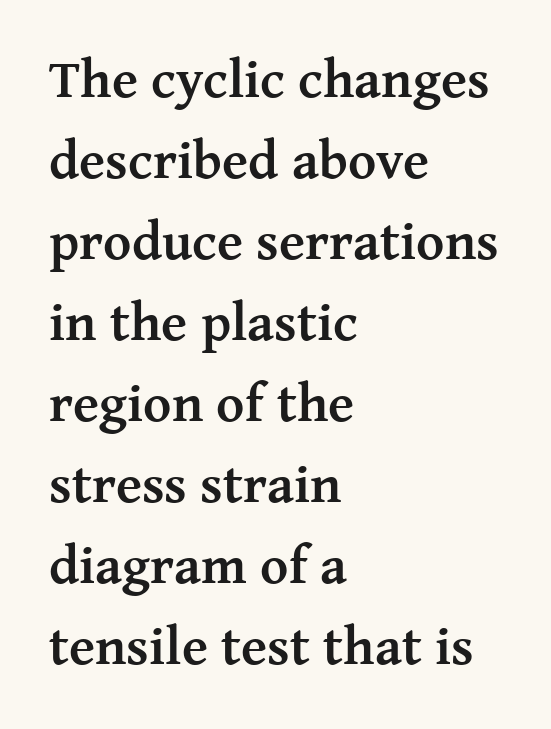
The image shows 54 px semibold serif type, upright; set left-aligned, normal line spacing (1.5x), normal letter spacing, not underlined; medium stroke contrast and a medium x-height.
